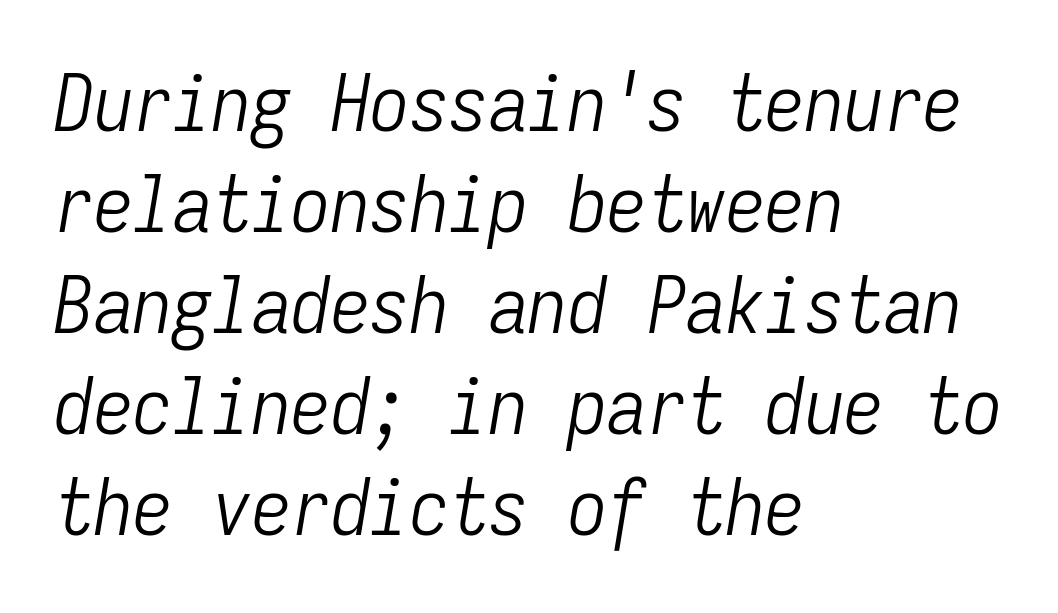
{"italic": "yes", "lean": "right", "slant_degrees": 9, "bold": "no", "weight": "light", "width": "condensed", "stroke_contrast": "low", "x_height": "medium", "monospaced": "yes", "underline": "no", "align": "left", "line_spacing": "normal", "line_spacing_ratio": 1.28, "letter_spacing": "normal", "letter_spacing_em": 0.0, "glyph_px": 79}
